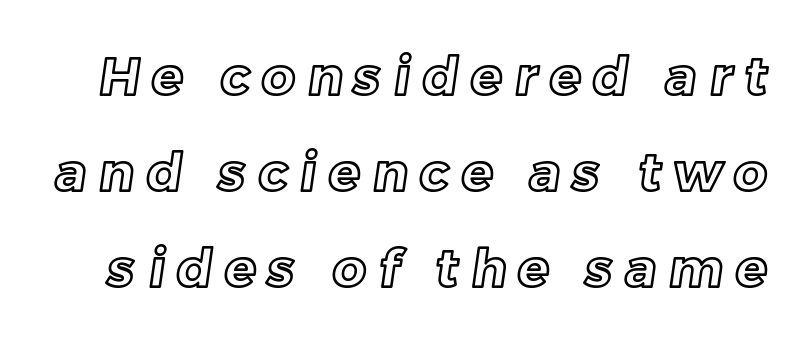
{"width": "normal", "x_height": "medium", "monospaced": "no", "underline": "no", "line_spacing_ratio": 1.85, "letter_spacing": "wide", "letter_spacing_em": 0.24, "glyph_px": 52}
